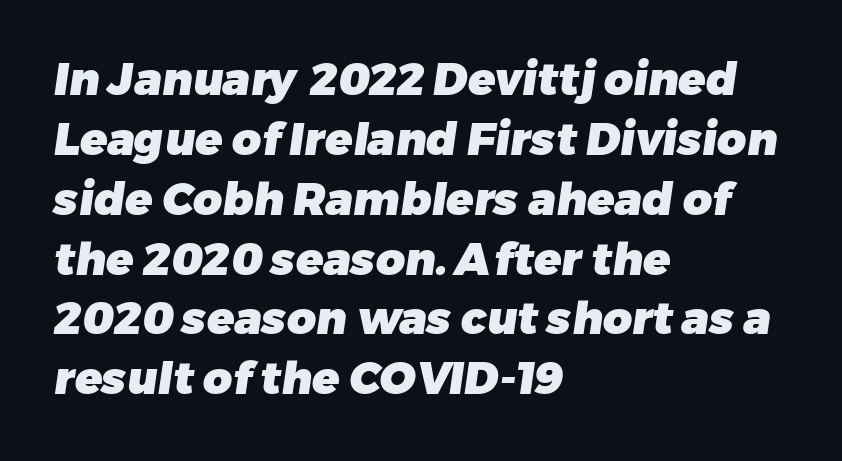
Q: Is the text bold? A: Yes.
Q: Is the typeface a serif or a sans-serif typeface? A: Sans-serif.
Q: Is the text underlined? A: No.
Q: How is the paragraph aligned? A: Left-aligned.
Q: Is the spacing between letters normal or unusually wide? A: Normal.
Q: Is the spacing between lines tight, normal or loose? A: Normal.
Q: Width (condensed, normal, or wide)? A: Normal.
Q: Stroke contrast? A: Low.
Q: x-height? A: Medium.
Q: Monospaced? A: No.
